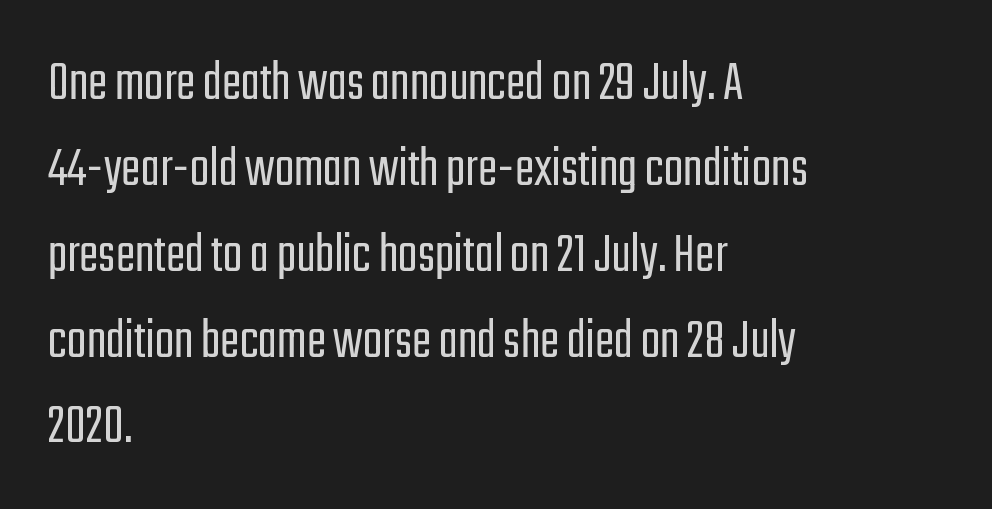
{"serif": "no", "italic": "no", "bold": "no", "weight": "light", "width": "condensed", "stroke_contrast": "low", "x_height": "medium", "monospaced": "no", "underline": "no", "align": "left", "line_spacing": "normal", "line_spacing_ratio": 1.48, "letter_spacing": "normal", "letter_spacing_em": 0.0, "glyph_px": 58}
